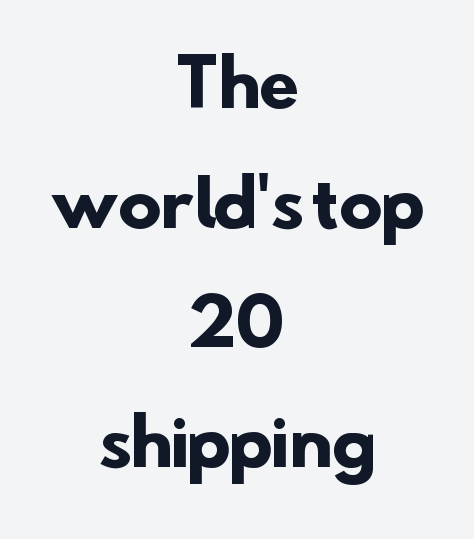
{"serif": "no", "bold": "yes", "weight": "heavy", "width": "normal", "stroke_contrast": "low", "x_height": "small", "monospaced": "no", "underline": "no", "align": "center", "line_spacing_ratio": 1.84, "letter_spacing": "normal", "letter_spacing_em": 0.0, "glyph_px": 65}
